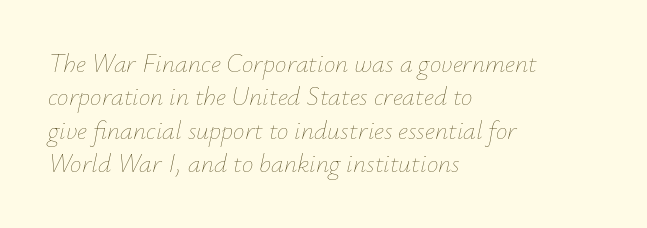
{"italic": "yes", "lean": "right", "slant_degrees": 12, "bold": "no", "underline": "no", "align": "left", "line_spacing": "normal", "line_spacing_ratio": 1.28, "letter_spacing": "normal", "letter_spacing_em": 0.0, "glyph_px": 26}
